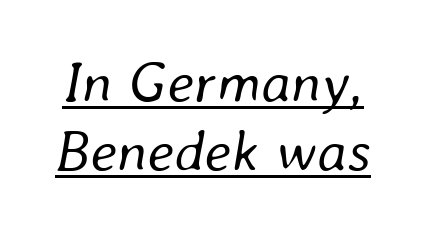
{"italic": "yes", "lean": "right", "slant_degrees": 8, "bold": "no", "weight": "regular", "width": "normal", "stroke_contrast": "low", "x_height": "medium", "monospaced": "no", "underline": "yes", "line_spacing_ratio": 1.19, "letter_spacing": "normal", "letter_spacing_em": 0.0, "glyph_px": 58}
